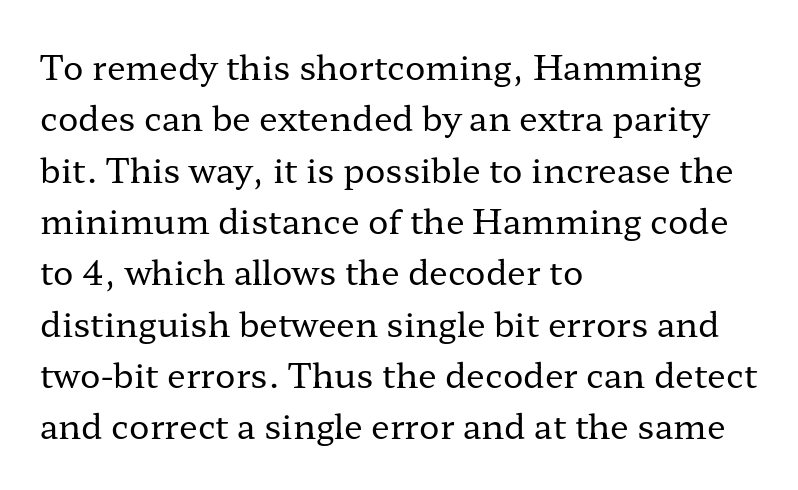
The image shows 34 px regular-weight, wide serif type, upright; set left-aligned, normal line spacing (1.51x), normal letter spacing, not underlined; low stroke contrast and a medium x-height.
